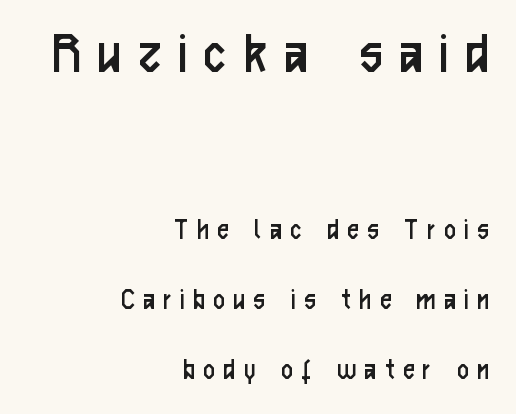
Q: Is the text bold? A: No.
Q: Is the text italic (slanted)? A: No, it is upright.
Q: Is the typeface a serif or a sans-serif typeface? A: Sans-serif.
Q: Is the text underlined? A: No.
Q: How is the paragraph aligned? A: Right-aligned.
Q: Is the spacing between letters normal or unusually wide? A: Unusually wide.
Q: Is the spacing between lines tight, normal or loose? A: Loose.
Q: Which block of text is set in a larger size, the first (top) or the second (bottom)? A: The first (top) one.
Q: Width (condensed, normal, or wide)? A: Condensed.
Q: Stroke contrast? A: Low.
Q: x-height? A: Medium.
Q: Monospaced? A: No.
